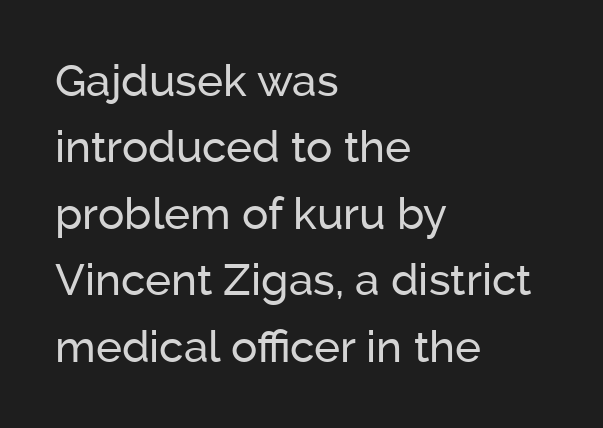
{"serif": "no", "italic": "no", "width": "normal", "stroke_contrast": "low", "x_height": "medium", "monospaced": "no", "underline": "no", "align": "left", "line_spacing": "normal", "line_spacing_ratio": 1.51, "letter_spacing": "normal", "letter_spacing_em": 0.0, "glyph_px": 44}
